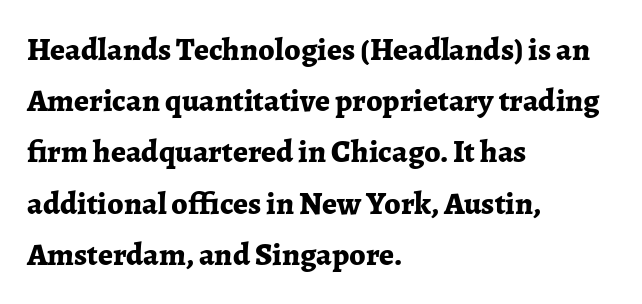
These lines are set flush left with a ragged right edge. No extra tracking has been applied to these lines. Nope, not italic — everything's standing straight. Each row of text sits above clean, open space.
